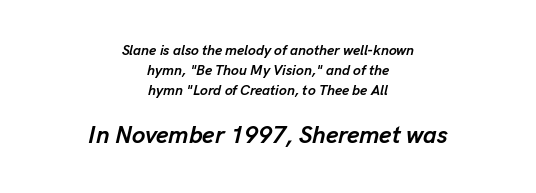
Would a proofreader flag this as italicized? Yes. If you squint, the bottom block still reads clearly — it's the larger of the two. The horizontal fit of the characters is conventional and even. Heavy, bold letterforms.
